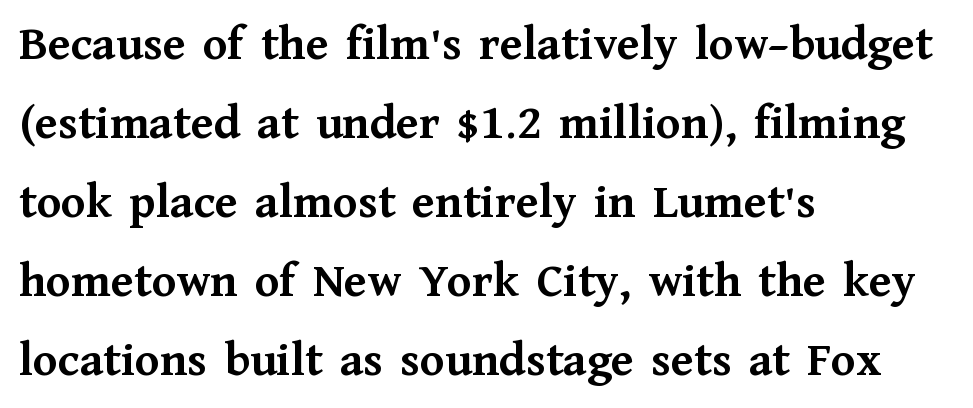
The words here are not underlined. Spacing verdict: proportional, widths tailored to each character. The text was rendered using a seriffed face with decorative stroke endings. Baseline-to-baseline distance is the conventional proportion of letter height. Compared with typical body copy, the letter spacing here is the same. The sample has been set heavy, in full bold.
